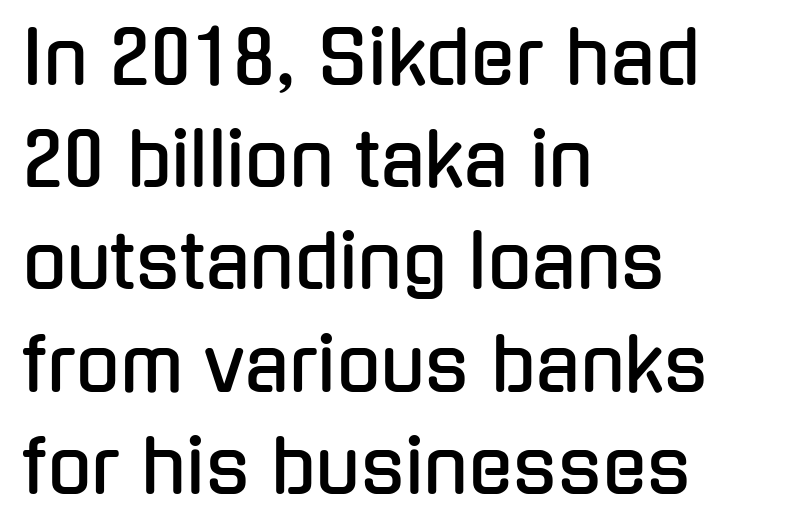
{"serif": "no", "italic": "no", "width": "condensed", "stroke_contrast": "low", "x_height": "medium", "monospaced": "no", "underline": "no", "align": "left", "line_spacing": "normal", "line_spacing_ratio": 1.4, "letter_spacing": "normal", "letter_spacing_em": 0.0, "glyph_px": 73}
